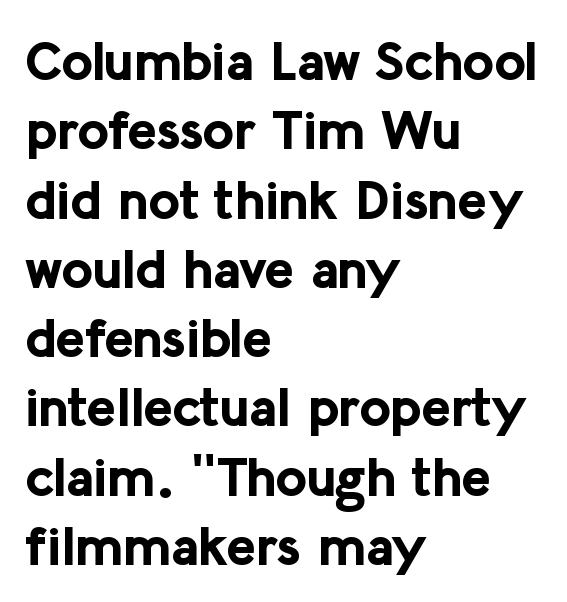
{"serif": "no", "italic": "no", "bold": "yes", "weight": "bold", "width": "normal", "stroke_contrast": "low", "x_height": "medium", "monospaced": "no", "underline": "no", "align": "left", "line_spacing": "normal", "line_spacing_ratio": 1.26, "letter_spacing": "normal", "letter_spacing_em": 0.0, "glyph_px": 55}
